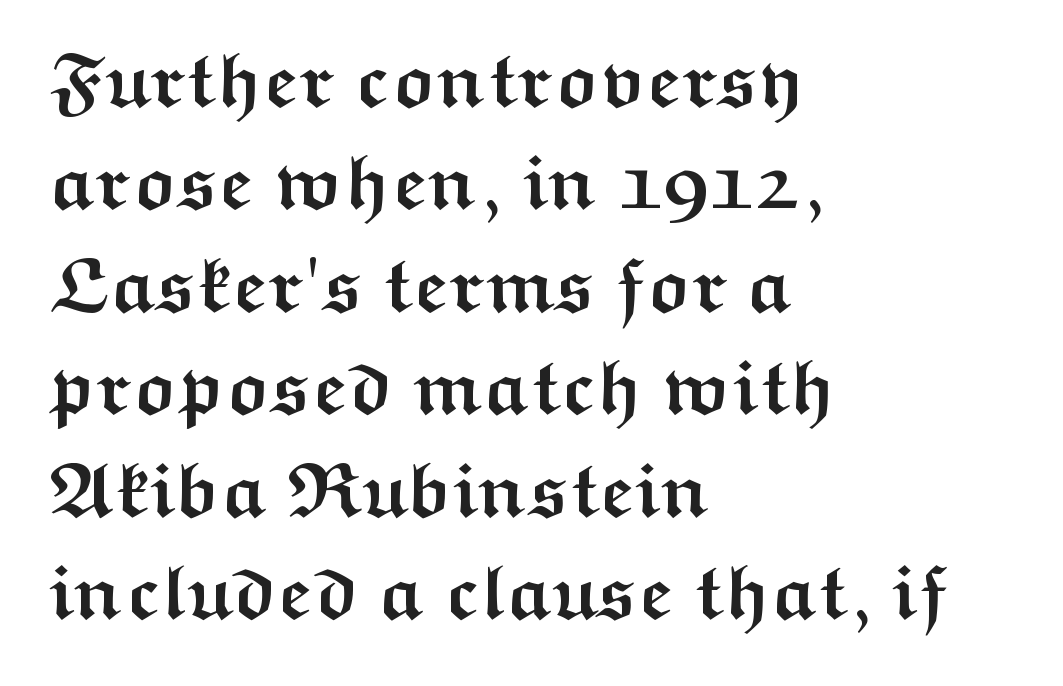
Is this a fixed-width face? No — the glyphs have proportional, varying widths. The rendering shows plain stroke endings on the letterforms — a sans-serif design. Horizontal alignment here is leftward, the default for most running prose. Tall strokes in this sample are plumb rather than angled.
